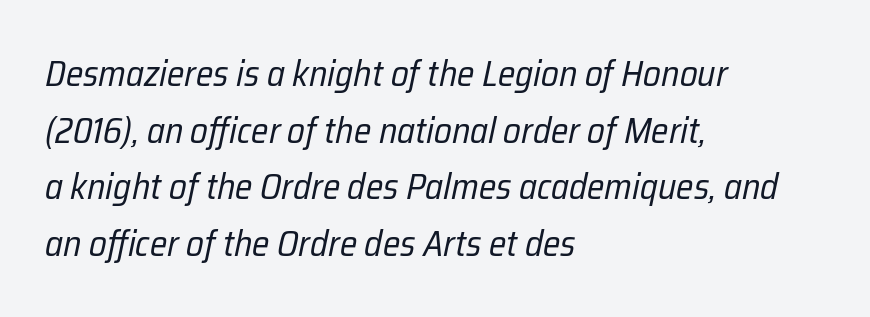
Q: Is the text bold? A: No.
Q: Is the text italic (slanted)? A: Yes, it leans right by about 12 degrees.
Q: Is the text underlined? A: No.
Q: How is the paragraph aligned? A: Left-aligned.
Q: Is the spacing between letters normal or unusually wide? A: Normal.
Q: Is the spacing between lines tight, normal or loose? A: Normal.
Q: Width (condensed, normal, or wide)? A: Condensed.
Q: Stroke contrast? A: Low.
Q: x-height? A: Medium.
Q: Monospaced? A: No.
